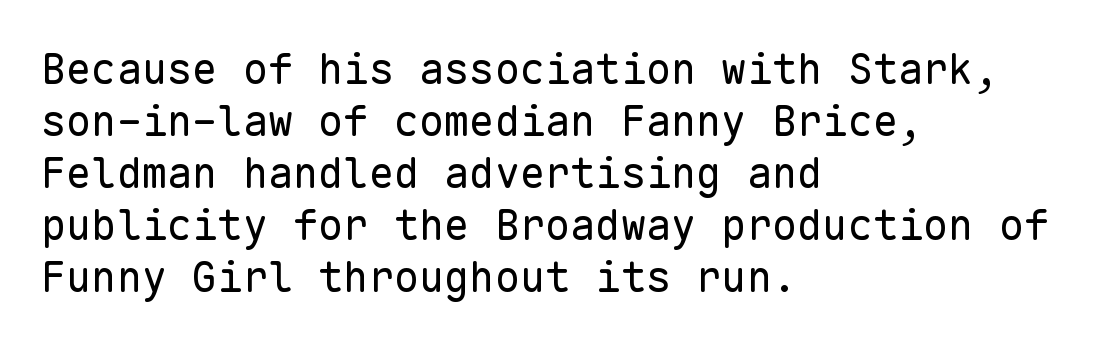
{"serif": "no", "italic": "no", "bold": "no", "weight": "regular", "width": "normal", "stroke_contrast": "low", "x_height": "medium", "monospaced": "yes", "underline": "no", "align": "left", "line_spacing_ratio": 1.24, "letter_spacing": "normal", "letter_spacing_em": 0.0, "glyph_px": 42}
